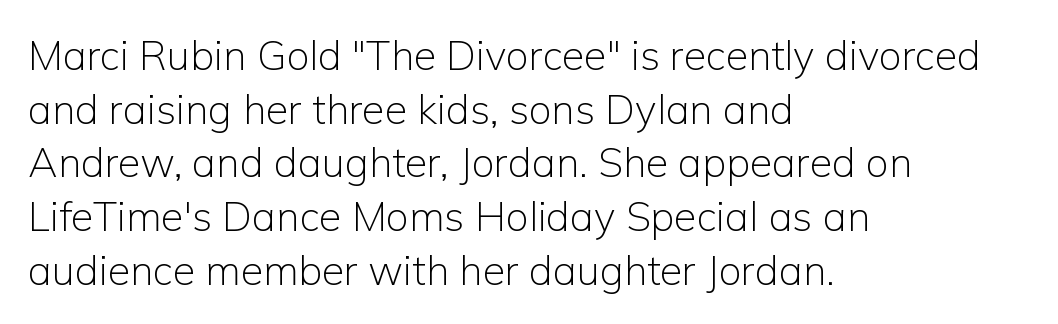
Q: Is the text bold? A: No.
Q: Is the text italic (slanted)? A: No, it is upright.
Q: Is the typeface a serif or a sans-serif typeface? A: Sans-serif.
Q: Is the text underlined? A: No.
Q: How is the paragraph aligned? A: Left-aligned.
Q: Is the spacing between letters normal or unusually wide? A: Normal.
Q: Is the spacing between lines tight, normal or loose? A: Normal.
Q: Width (condensed, normal, or wide)? A: Normal.
Q: Stroke contrast? A: Low.
Q: x-height? A: Medium.
Q: Monospaced? A: No.
